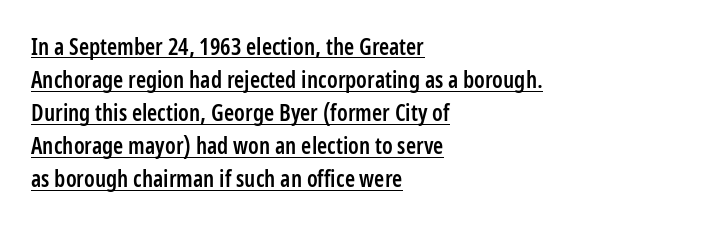
Q: Is the text bold? A: Semi-bold.
Q: Is the text italic (slanted)? A: No, it is upright.
Q: Is the text underlined? A: Yes.
Q: How is the paragraph aligned? A: Left-aligned.
Q: Is the spacing between letters normal or unusually wide? A: Normal.
Q: Is the spacing between lines tight, normal or loose? A: Normal.
